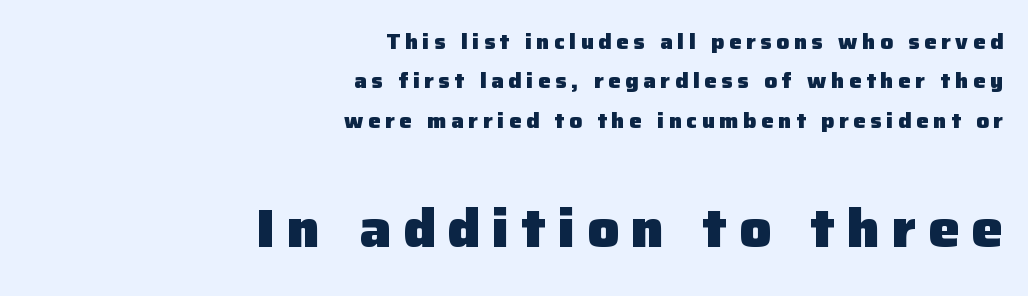
{"serif": "no", "italic": "no", "bold": "yes", "weight": "heavy", "width": "normal", "stroke_contrast": "low", "x_height": "medium", "monospaced": "no", "underline": "no", "align": "right", "line_spacing_ratio": 1.88, "letter_spacing": "wide", "letter_spacing_em": 0.22, "larger_block": "second", "size_ratio": 2.52, "glyph_px": 53}
